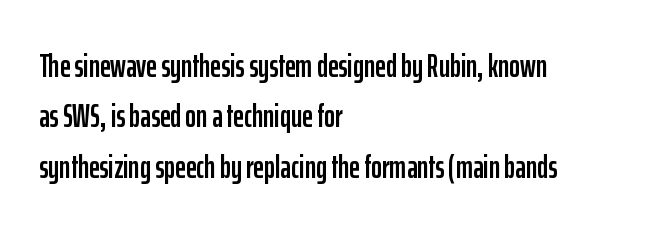
The image shows 33 px condensed sans-serif type, upright; set left-aligned, normal line spacing (1.53x), normal letter spacing, not underlined; low stroke contrast and a medium x-height.
